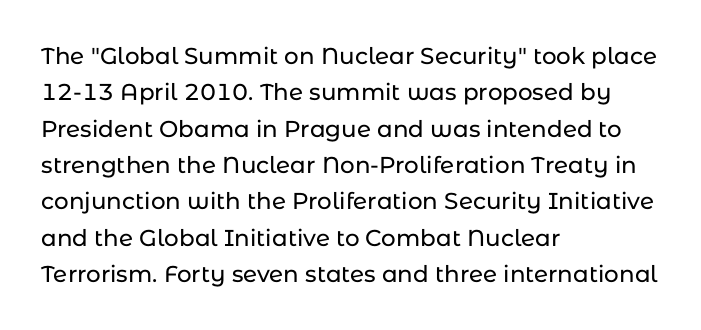
Style check: upright. Honestly, the letter spacing is just normal — you wouldn't notice it. Short and long lines alike share a common starting point at left. Any mark beneath the type? The region is blank. Interline gaps are of average width in this sample.
